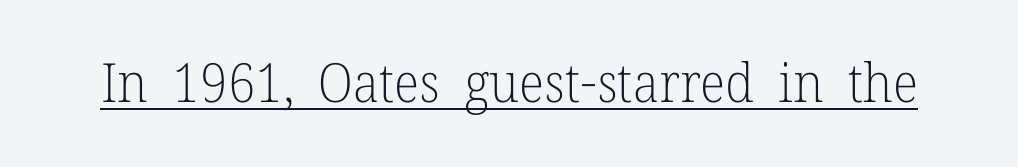
The text was rendered using a seriffed face with decorative stroke endings. Descenders here cross a horizontal rule under the line. Standard letterfit; no display-style spreading of the glyphs. These lines are rendered in a variable-pitch font. If you drew a line through each stem, it would be perfectly vertical. Weight: in the light-to-regular range.
